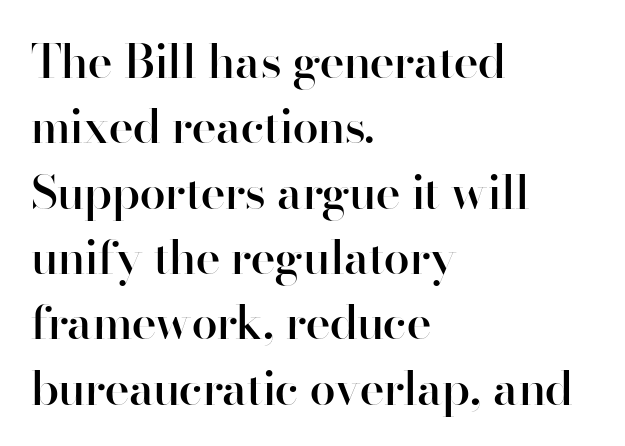
{"serif": "no", "italic": "no", "bold": "semi", "weight": "semibold", "width": "normal", "stroke_contrast": "high", "x_height": "small", "monospaced": "no", "underline": "no", "align": "left", "line_spacing": "normal", "line_spacing_ratio": 1.39, "letter_spacing": "normal", "letter_spacing_em": 0.0, "glyph_px": 47}
